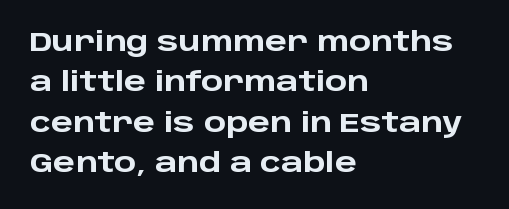
A classic flush-left, rag-right setting is used for this passage. Rows of type keep a routine distance in the vertical direction. Descenders are the only things crossing below the line. The strokes are fattened all the way to bold. Tracking value appears to be zero — textbook default spacing.
